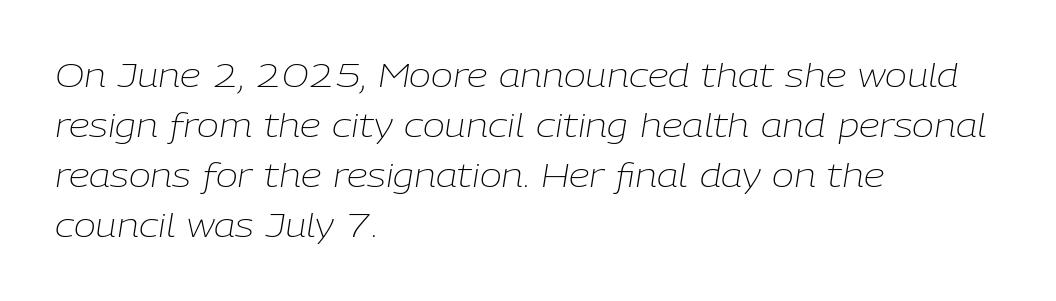
The image shows 33 px light type, italic (leaning right); set left-aligned, normal line spacing (1.52x), normal letter spacing, not underlined; low stroke contrast and a medium x-height.
